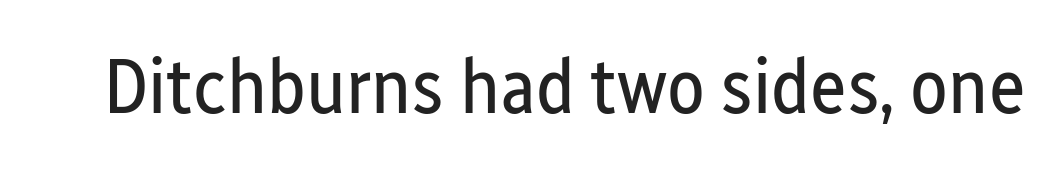
Q: Is the text bold? A: No.
Q: Is the text italic (slanted)? A: No, it is upright.
Q: Is the typeface a serif or a sans-serif typeface? A: Sans-serif.
Q: Is the text underlined? A: No.
Q: Is the spacing between letters normal or unusually wide? A: Normal.
Q: Width (condensed, normal, or wide)? A: Condensed.
Q: Stroke contrast? A: Low.
Q: x-height? A: Medium.
Q: Monospaced? A: No.
